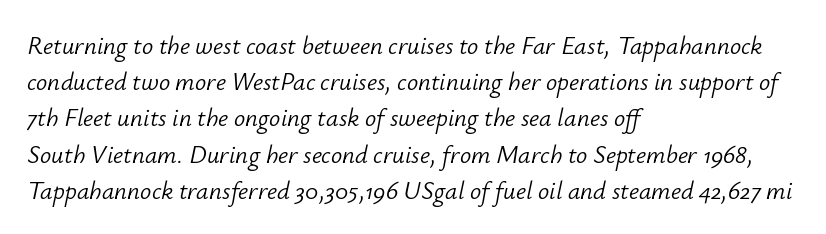
Letter spacing: default. This reads as an unemphasized weight, regular at the heaviest. Underlining? Definitely not there. You can tell it's italic because the verticals aren't actually vertical. The rendering anchors every line to the left-hand side.
